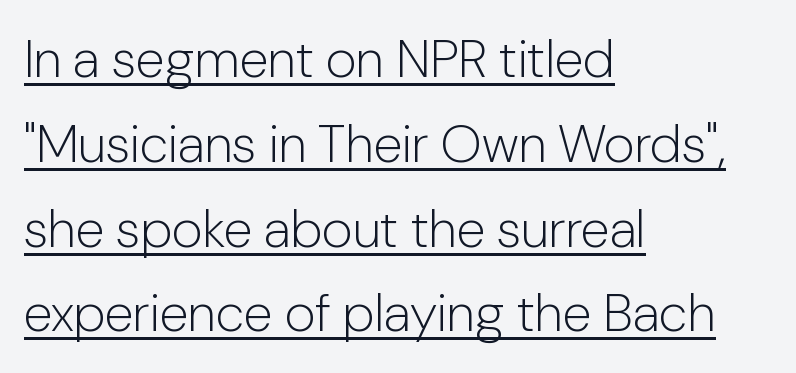
Line spacing here is normal. A continuous stroke trails under the words, as in a hyperlink. This reads as an unemphasized weight, regular at the heaviest. Quick note: not italic, upright. These lines stack with their left ends in a neat column. Looks like regular typesetting: each glyph gets only the width it needs.
